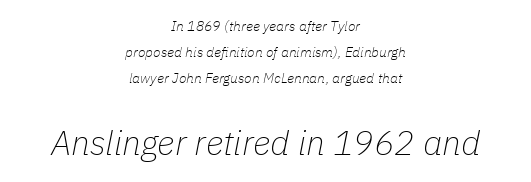
Q: Is the text bold? A: No.
Q: Is the text italic (slanted)? A: Yes, it leans right by about 11 degrees.
Q: Is the text underlined? A: No.
Q: How is the paragraph aligned? A: Centered.
Q: Is the spacing between letters normal or unusually wide? A: Normal.
Q: Which block of text is set in a larger size, the first (top) or the second (bottom)? A: The second (bottom) one.
Q: Width (condensed, normal, or wide)? A: Normal.
Q: Stroke contrast? A: Low.
Q: x-height? A: Medium.
Q: Monospaced? A: No.
